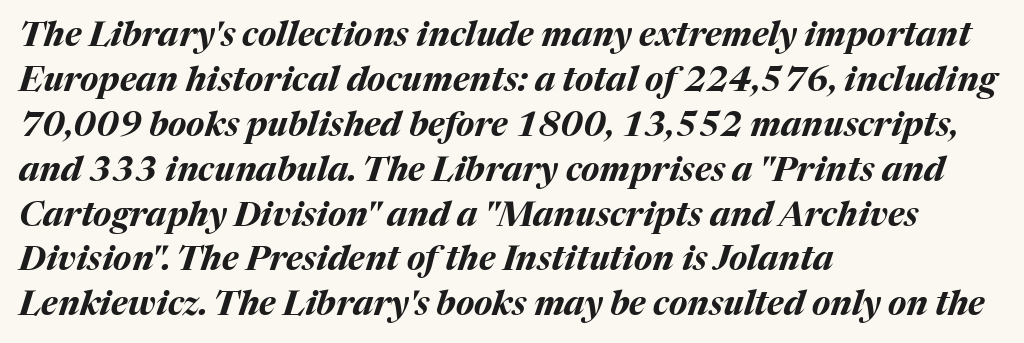
Compared with typical body copy, the letter spacing here is the same. The glyphs are unaccompanied by any horizontal stroke below them. What weight is shown? A full bold with thick strokes. The paragraph has a hard left edge and a soft right edge. These lines sit exactly where default settings would place them.
